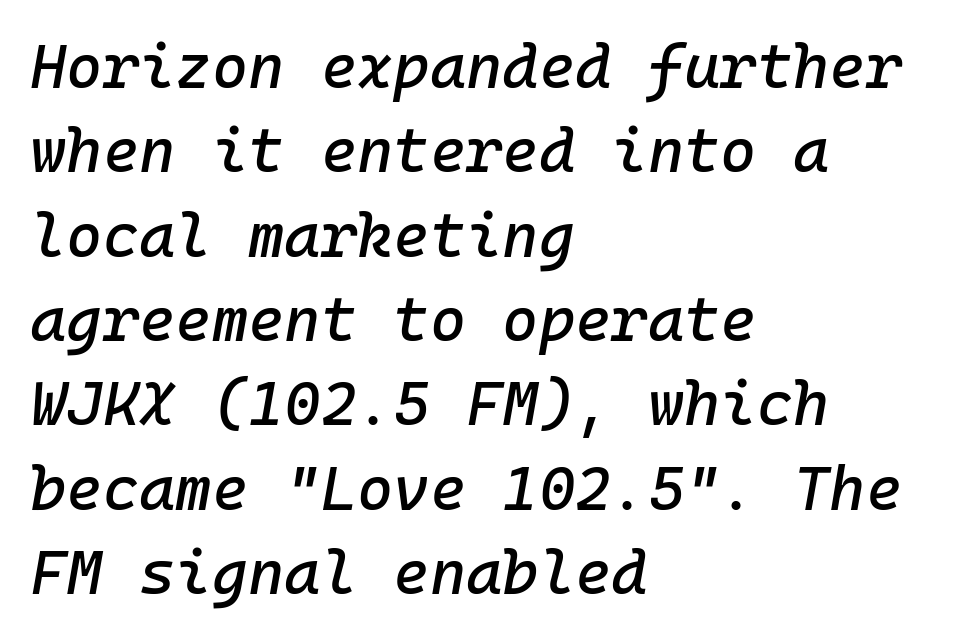
{"italic": "yes", "lean": "right", "slant_degrees": 10, "width": "normal", "stroke_contrast": "low", "x_height": "medium", "monospaced": "yes", "underline": "no", "align": "left", "line_spacing": "normal", "line_spacing_ratio": 1.36, "letter_spacing": "normal", "letter_spacing_em": 0.0, "glyph_px": 62}
